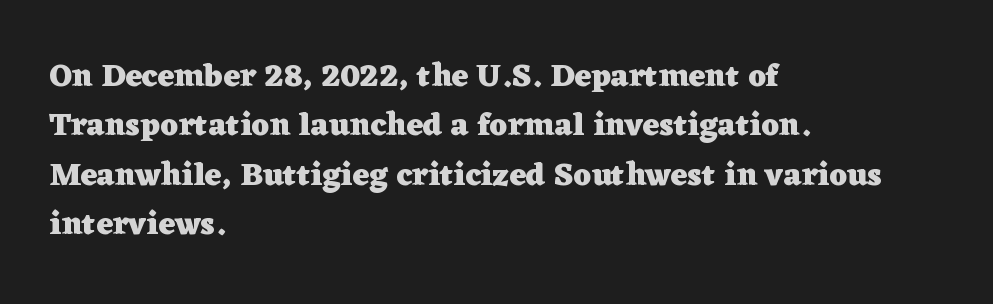
Q: Is the text bold? A: Yes.
Q: Is the text italic (slanted)? A: No, it is upright.
Q: Is the typeface a serif or a sans-serif typeface? A: Serif.
Q: Is the text underlined? A: No.
Q: How is the paragraph aligned? A: Left-aligned.
Q: Is the spacing between letters normal or unusually wide? A: Normal.
Q: Is the spacing between lines tight, normal or loose? A: Normal.
Q: Width (condensed, normal, or wide)? A: Wide.
Q: Stroke contrast? A: Low.
Q: x-height? A: Medium.
Q: Monospaced? A: No.
